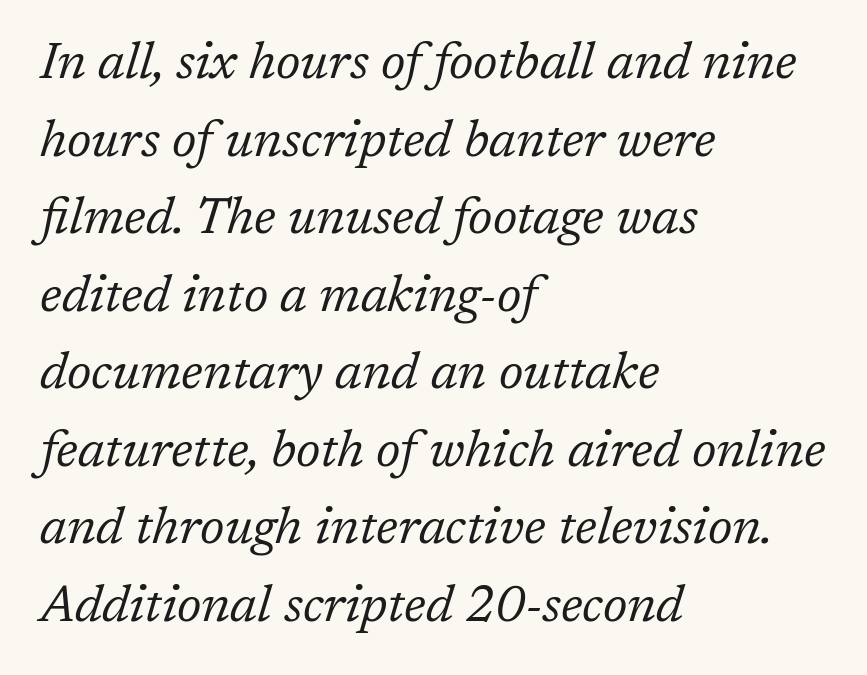
The image shows 51 px regular-weight serif type, italic (leaning right); set left-aligned, normal line spacing (1.52x), normal letter spacing, not underlined; low stroke contrast and a medium x-height.
